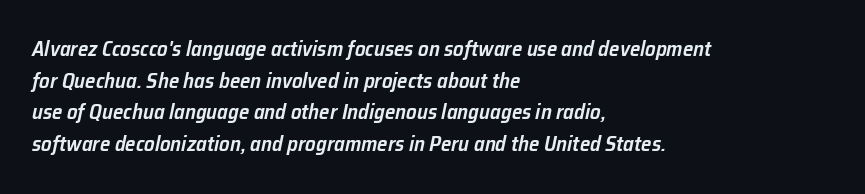
Q: Is the text bold? A: Semi-bold.
Q: Is the text italic (slanted)? A: Yes, it leans right by about 12 degrees.
Q: Is the text underlined? A: No.
Q: How is the paragraph aligned? A: Left-aligned.
Q: Is the spacing between letters normal or unusually wide? A: Normal.
Q: Is the spacing between lines tight, normal or loose? A: Normal.
